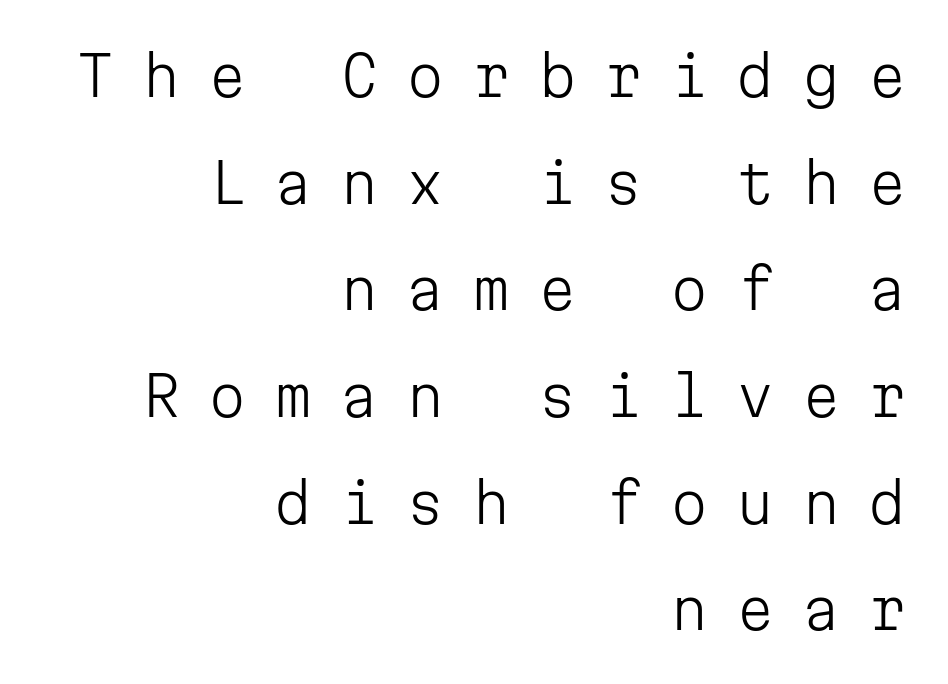
The image shows 55 px light sans-serif type, upright, monospaced; set right-aligned, loose line spacing (1.94x), unusually wide letter spacing (+0.5 em), not underlined; low stroke contrast and a medium x-height.
